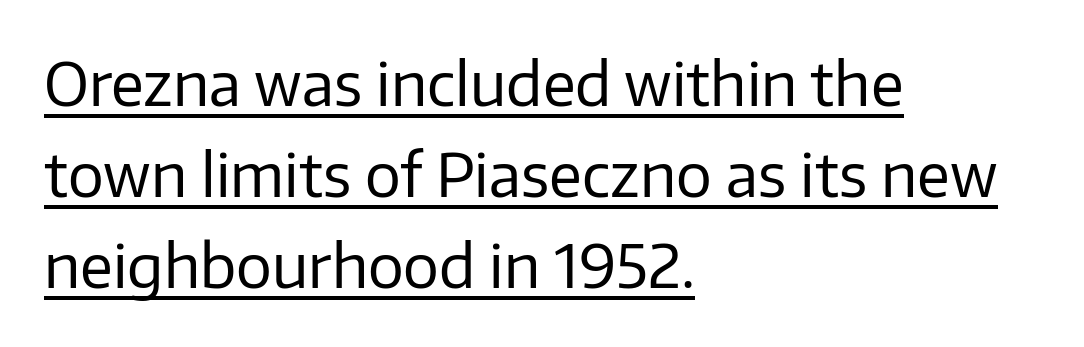
The image shows 60 px regular-weight sans-serif type, upright; set left-aligned, normal line spacing (1.52x), normal letter spacing, underlined; low stroke contrast and a medium x-height.
